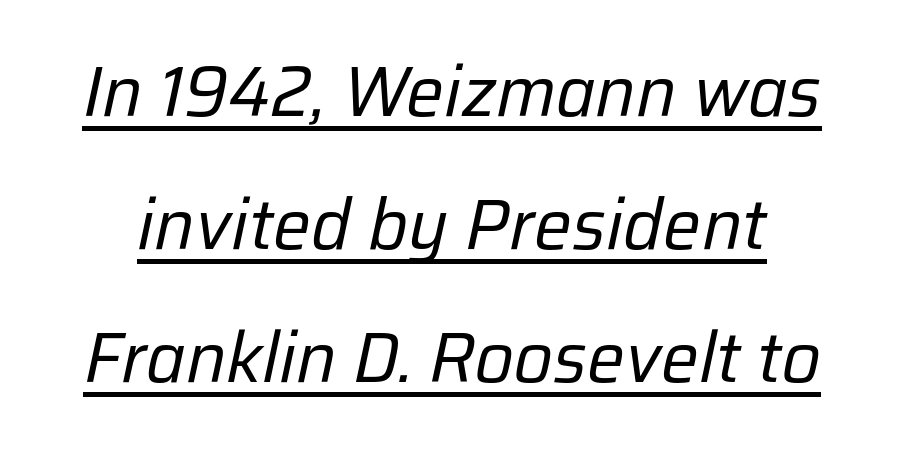
The image shows 71 px regular-weight type, italic (leaning right); set line spacing 1.87x, normal letter spacing, underlined; low stroke contrast and a medium x-height.
